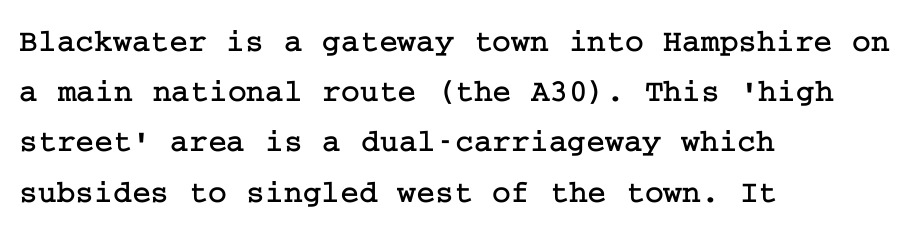
Where is the straight margin? On the left. A bare baseline throughout the passage. A normal amount of white space separates one row of letters from the next. This sample uses an upright cut, with every glyph sitting square on the baseline. You can tell from the footed stems that serif type was used. The gaps between neighbouring characters are ordinary and unremarkable.
